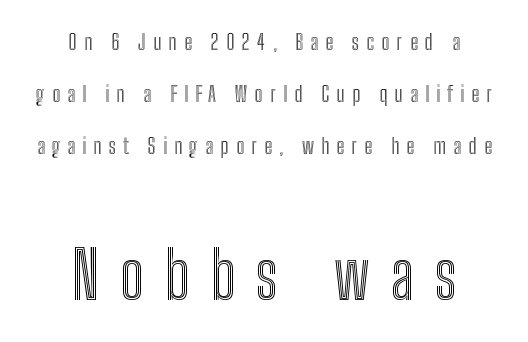
The specimen reads as upright at a glance. Loosely led — the rows are spread out. There is plenty of visible air inserted between adjacent glyphs. The glyphs are unaccompanied by any horizontal stroke below them. This sample has the flowing, uneven cadence of proportional lettering. Centered paragraph, ragged on both sides.
